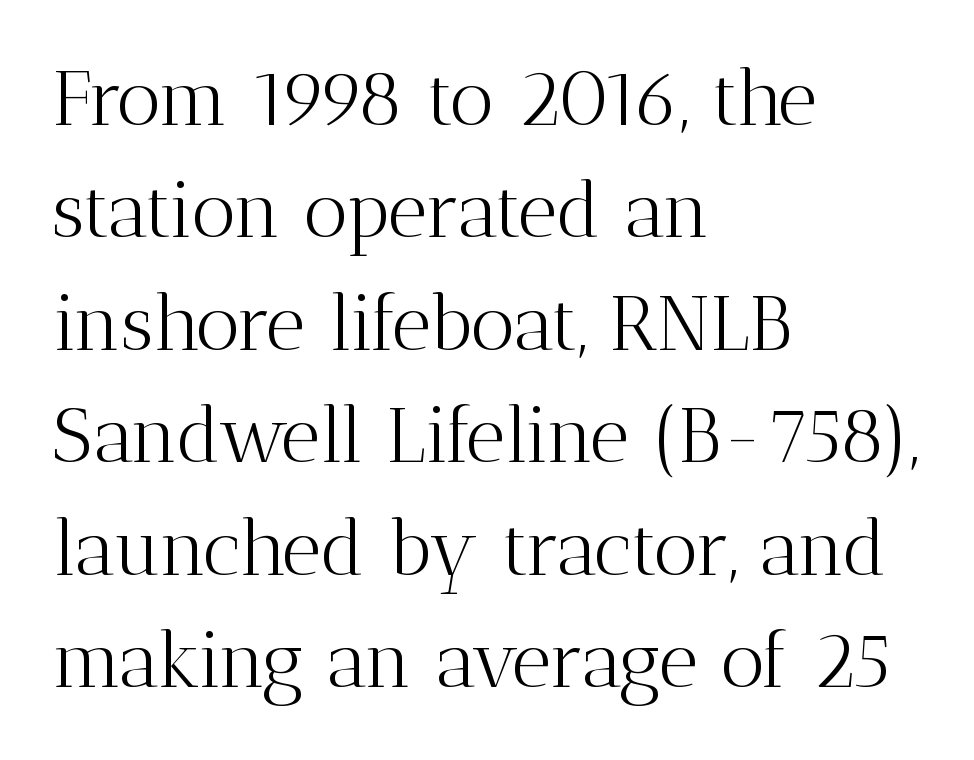
The image shows 77 px light serif type, upright; set left-aligned, normal line spacing (1.46x), normal letter spacing, not underlined; medium stroke contrast and a medium x-height.
